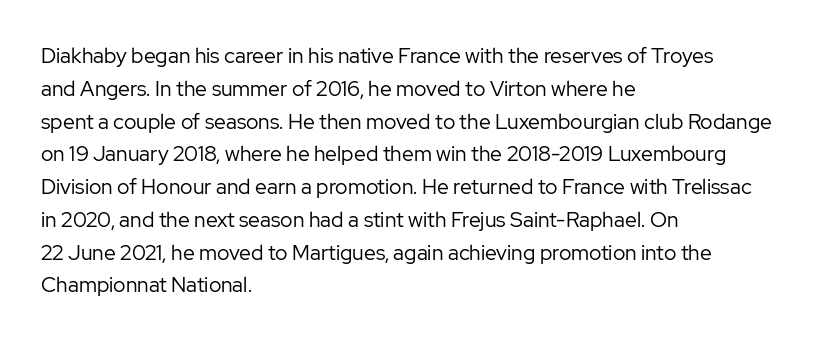
The image shows 21 px text type, upright; set left-aligned, normal line spacing (1.56x), normal letter spacing, not underlined.
